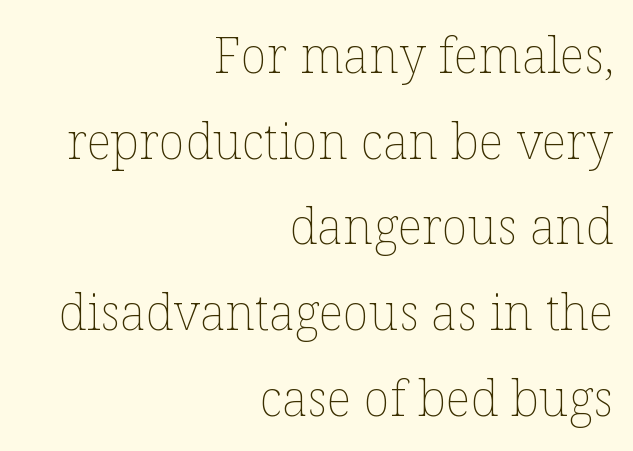
The image shows 49 px thin type, upright; set right-aligned, line spacing 1.75x, normal letter spacing, not underlined; low stroke contrast and a medium x-height.
